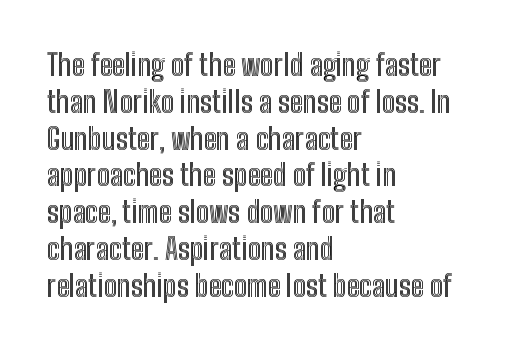
Posture: straight, roman, zero tilt. Note the varied advance widths — an 'i' is clearly narrower than an 'm'. The rendering keeps characters at their native spacing. The compositor pushed each line to the left boundary. The line-height multiplier appears to be the usual default.
